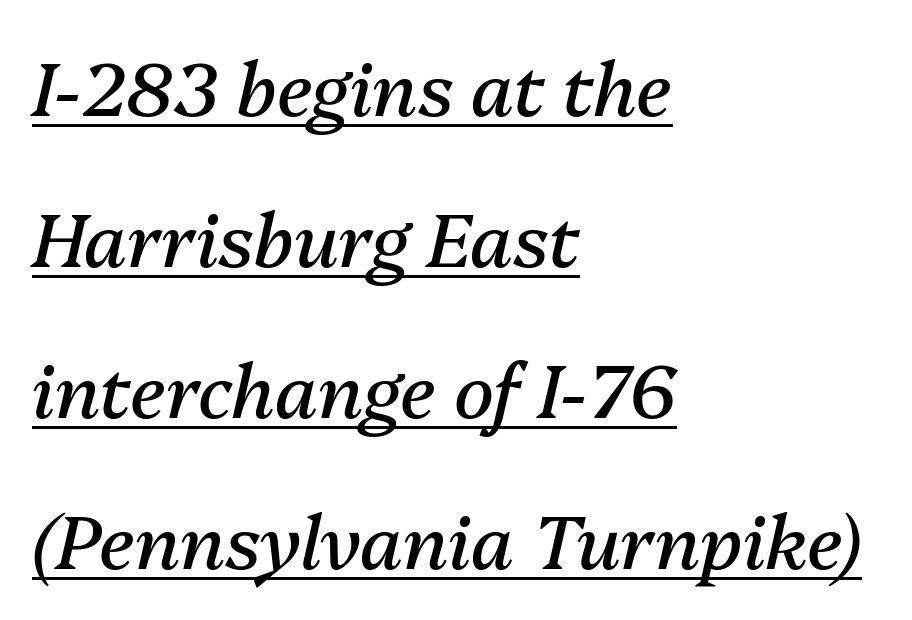
Q: Is the text bold? A: No.
Q: Is the text italic (slanted)? A: Yes, it leans right by about 13 degrees.
Q: Is the text underlined? A: Yes.
Q: How is the paragraph aligned? A: Left-aligned.
Q: Is the spacing between letters normal or unusually wide? A: Normal.
Q: Is the spacing between lines tight, normal or loose? A: Loose.
Q: Width (condensed, normal, or wide)? A: Normal.
Q: Stroke contrast? A: Medium.
Q: x-height? A: Medium.
Q: Monospaced? A: No.
